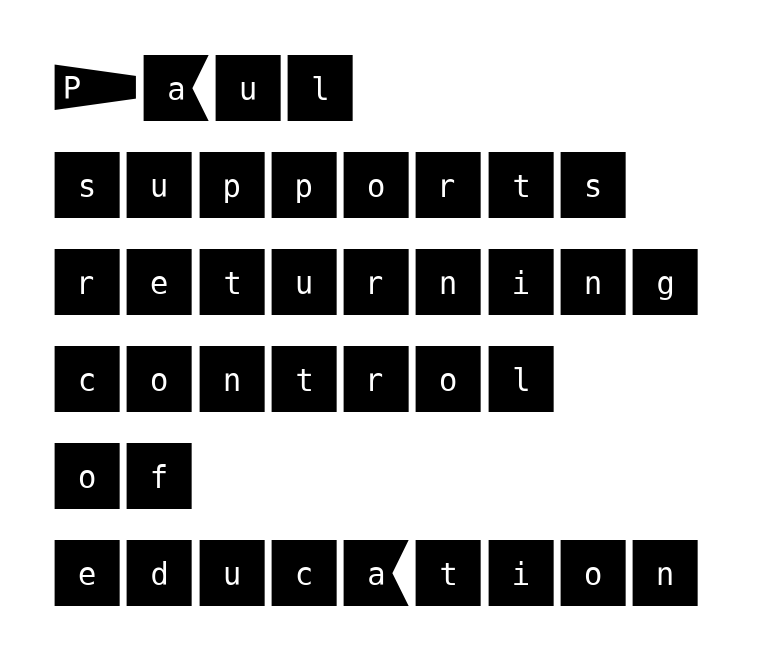
The letters stand upright; this is a roman face. What's the leading like? Ordinary, nothing unusual. The foot of each line stays bare and open. A classic flush-left, rag-right setting is used for this passage. There is no visible air inserted between adjacent glyphs. A sans-serif font was chosen for this passage.
